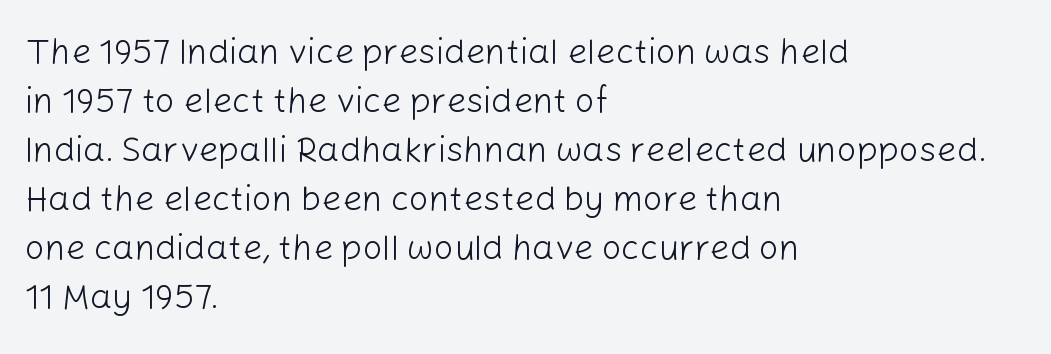
Q: Is the text bold? A: No.
Q: Is the text italic (slanted)? A: No, it is upright.
Q: Is the typeface a serif or a sans-serif typeface? A: Sans-serif.
Q: Is the text underlined? A: No.
Q: How is the paragraph aligned? A: Left-aligned.
Q: Is the spacing between letters normal or unusually wide? A: Normal.
Q: Is the spacing between lines tight, normal or loose? A: Normal.
Q: Width (condensed, normal, or wide)? A: Normal.
Q: Stroke contrast? A: Low.
Q: x-height? A: Medium.
Q: Monospaced? A: No.
